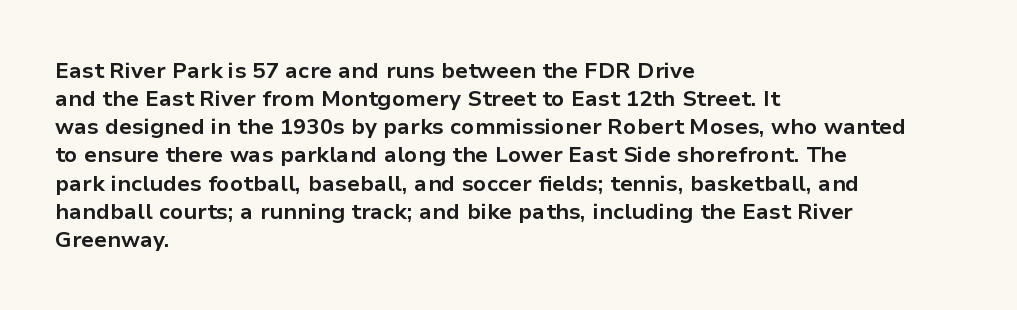
{"italic": "no", "bold": "yes", "underline": "no", "align": "left", "line_spacing": "normal", "line_spacing_ratio": 1.28, "letter_spacing": "normal", "letter_spacing_em": 0.0, "glyph_px": 22}
